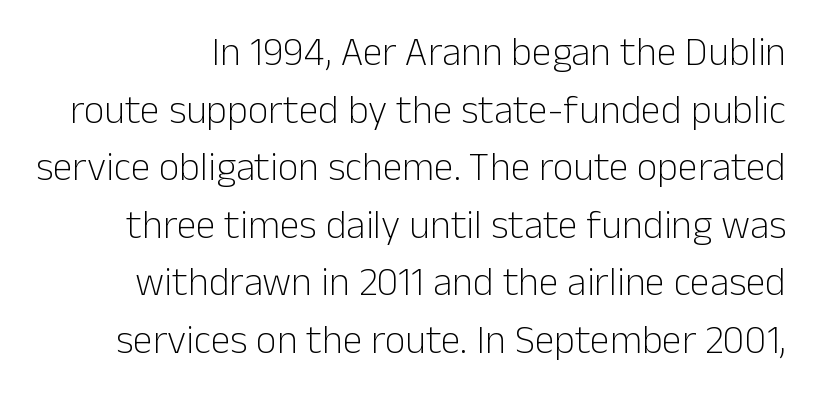
You could not count columns in this text — the font is proportionally spaced. Glyph-to-glyph distance matches everyday printed text. The strokes are not fattened; the text isn't bold. Quick note: underline off.
